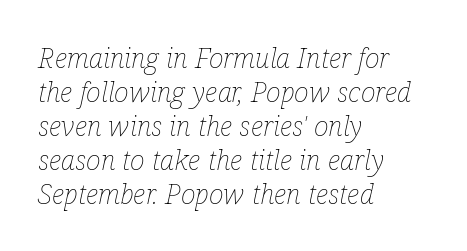
The passage shown is not bold in any degree. Honestly, the letter spacing is just normal — you wouldn't notice it. This is oblique type, the kind used for emphasis or titles. This rendering features lettering with no underline.
